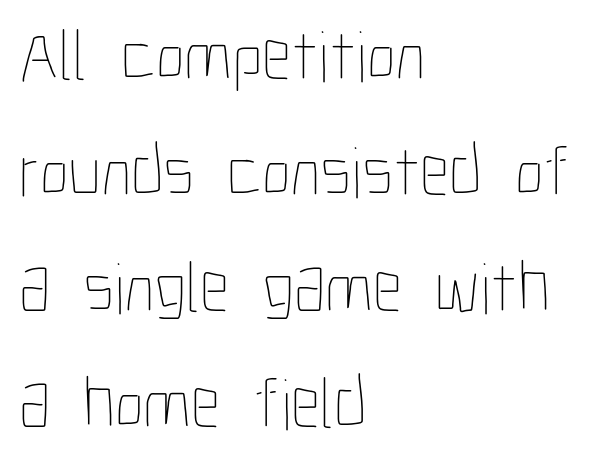
The face looks like a standard text weight, possibly lighter. Looks like regular typesetting: each glyph gets only the width it needs. The line-height multiplier appears to be the usual default. You could call the tracking neutral — neither tight nor loose. These lines stack with their left ends in a neat column.
